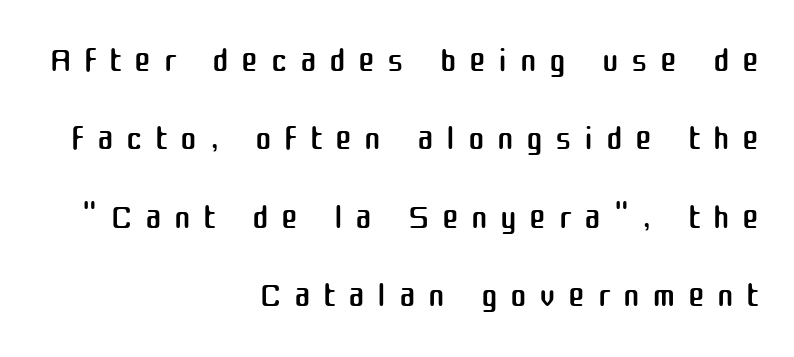
{"serif": "no", "italic": "no", "bold": "no", "weight": "regular", "width": "normal", "stroke_contrast": "medium", "x_height": "medium", "monospaced": "no", "underline": "no", "align": "right", "line_spacing": "normal", "line_spacing_ratio": 1.57, "letter_spacing": "wide", "letter_spacing_em": 0.25, "glyph_px": 50}
